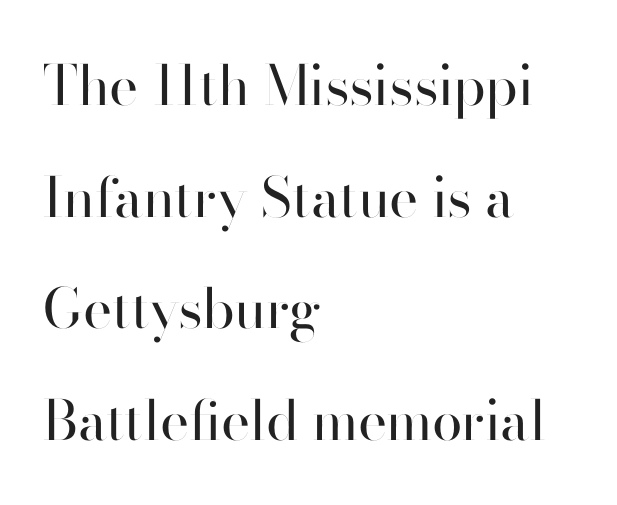
The image shows 55 px regular-weight sans-serif type, upright; set left-aligned, loose line spacing (2.03x), normal letter spacing, not underlined; high stroke contrast and a small x-height.
